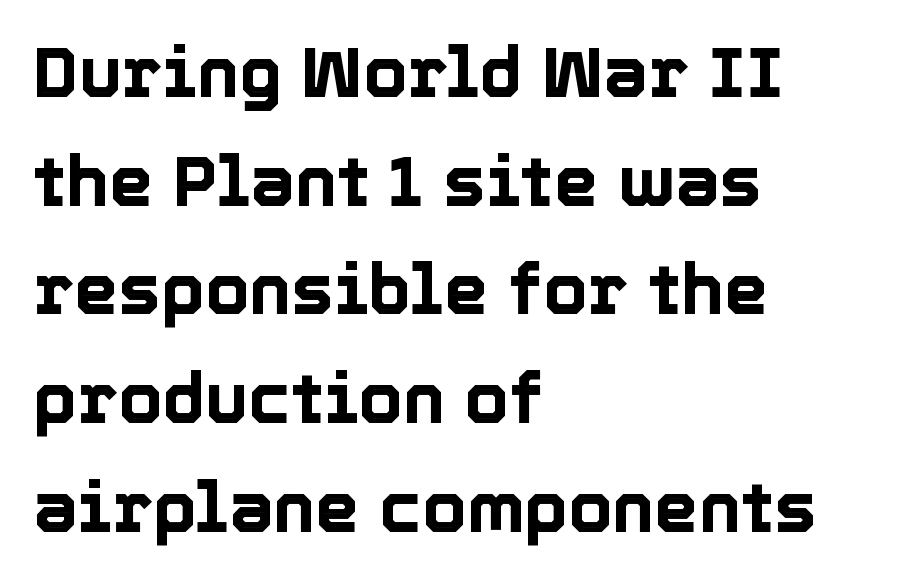
Q: Is the text italic (slanted)? A: No, it is upright.
Q: Is the text underlined? A: No.
Q: How is the paragraph aligned? A: Left-aligned.
Q: Is the spacing between letters normal or unusually wide? A: Normal.
Q: Is the spacing between lines tight, normal or loose? A: Normal.
Q: Width (condensed, normal, or wide)? A: Normal.
Q: x-height? A: Medium.
Q: Monospaced? A: No.
